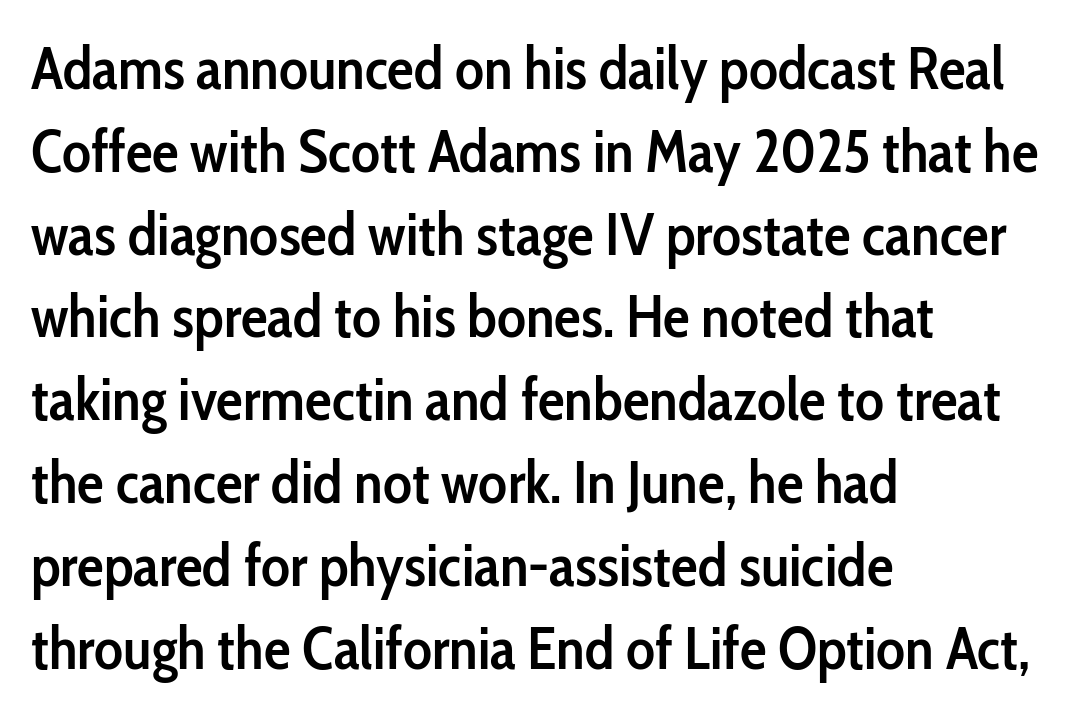
Q: Is the text bold? A: Semi-bold.
Q: Is the text italic (slanted)? A: No, it is upright.
Q: Is the typeface a serif or a sans-serif typeface? A: Sans-serif.
Q: Is the text underlined? A: No.
Q: How is the paragraph aligned? A: Left-aligned.
Q: Is the spacing between letters normal or unusually wide? A: Normal.
Q: Is the spacing between lines tight, normal or loose? A: Normal.
Q: Width (condensed, normal, or wide)? A: Condensed.
Q: Stroke contrast? A: Low.
Q: x-height? A: Medium.
Q: Monospaced? A: No.
